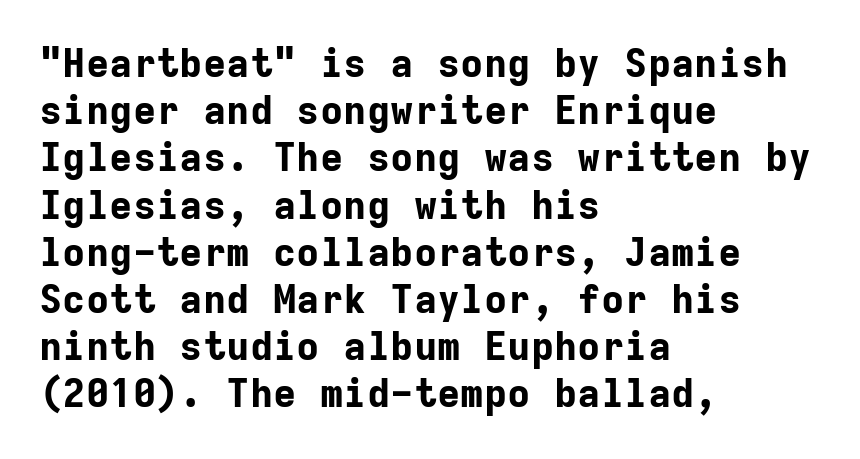
Each row of text sits above clean, open space. You could count columns in this text — the font is strictly monospaced. Short note: letters normally spaced. This sample uses a sans-serif face.
